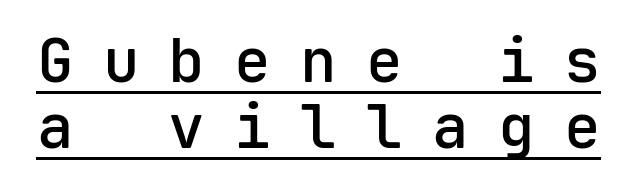
The image shows 61 px semibold sans-serif type, upright, monospaced; set tight line spacing (1.08x), unusually wide letter spacing (+0.48 em), underlined; low stroke contrast and a medium x-height.
